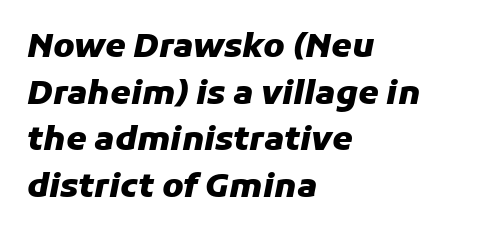
Line spacing here is normal. The passage shown is typed in a proportional face where columns would drift. Strong, thick strokes mark this as bold type. Short note: letters normally spaced.
